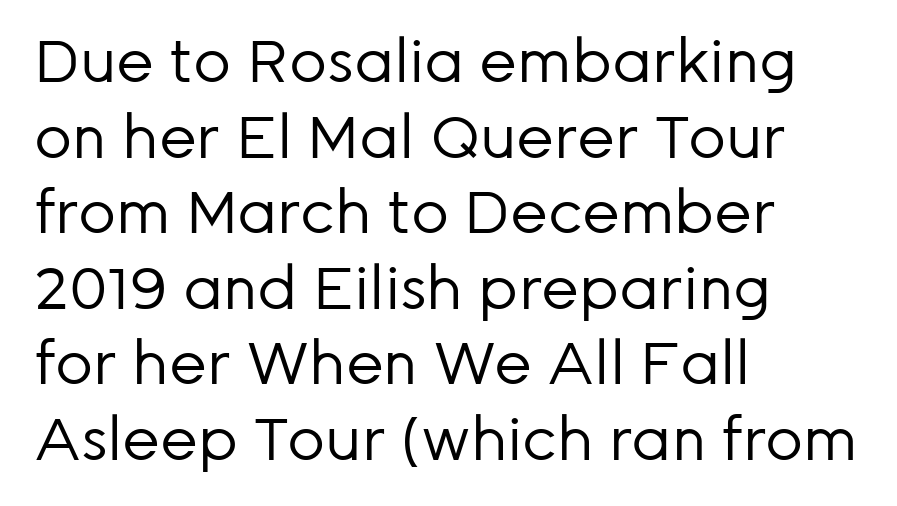
The image shows 59 px regular-weight sans-serif type, upright; set left-aligned, normal line spacing (1.28x), normal letter spacing, not underlined; low stroke contrast and a medium x-height.
